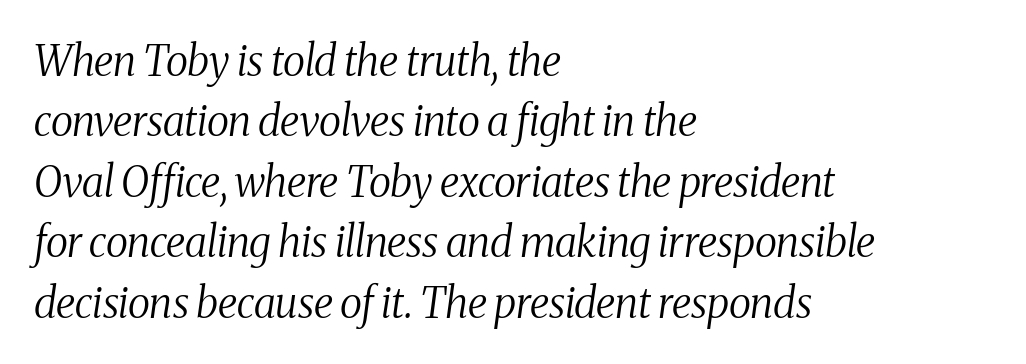
The image shows 42 px regular-weight, condensed serif type, italic (leaning right); set left-aligned, normal line spacing (1.44x), normal letter spacing, not underlined; medium stroke contrast and a medium x-height.
